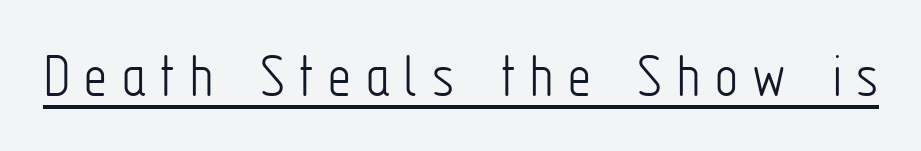
{"serif": "no", "italic": "no", "bold": "no", "weight": "light", "width": "condensed", "stroke_contrast": "low", "x_height": "medium", "monospaced": "no", "underline": "yes", "letter_spacing": "wide", "letter_spacing_em": 0.23, "glyph_px": 64}
